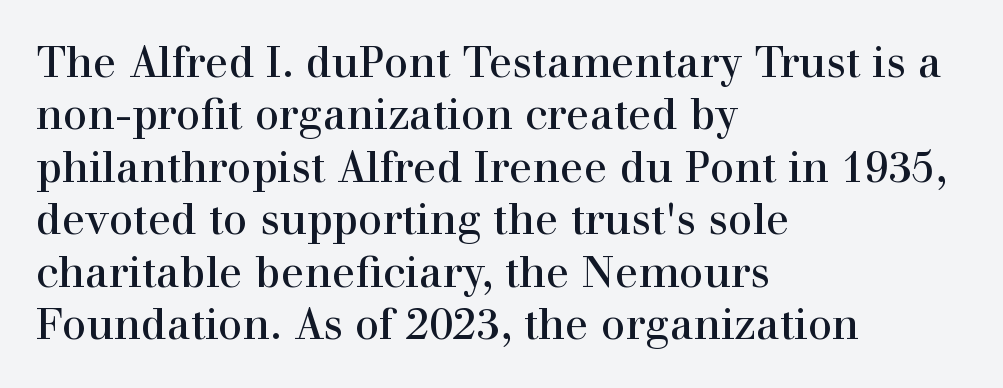
{"serif": "yes", "italic": "no", "bold": "no", "weight": "regular", "width": "normal", "stroke_contrast": "high", "x_height": "medium", "monospaced": "no", "underline": "no", "align": "left", "line_spacing_ratio": 1.22, "letter_spacing": "normal", "letter_spacing_em": 0.0, "glyph_px": 43}
